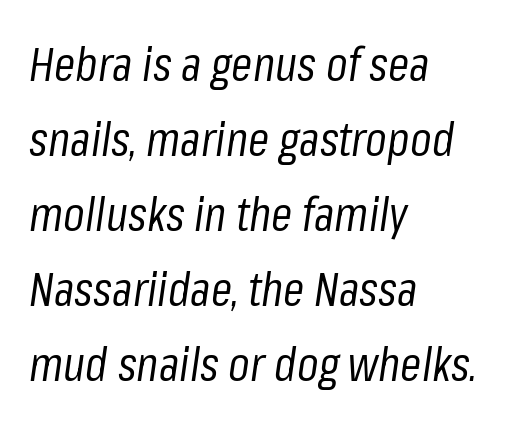
{"italic": "yes", "lean": "right", "slant_degrees": 8, "bold": "no", "weight": "regular", "width": "condensed", "stroke_contrast": "low", "x_height": "medium", "monospaced": "no", "underline": "no", "align": "left", "line_spacing": "normal", "line_spacing_ratio": 1.56, "letter_spacing": "normal", "letter_spacing_em": 0.0, "glyph_px": 48}
